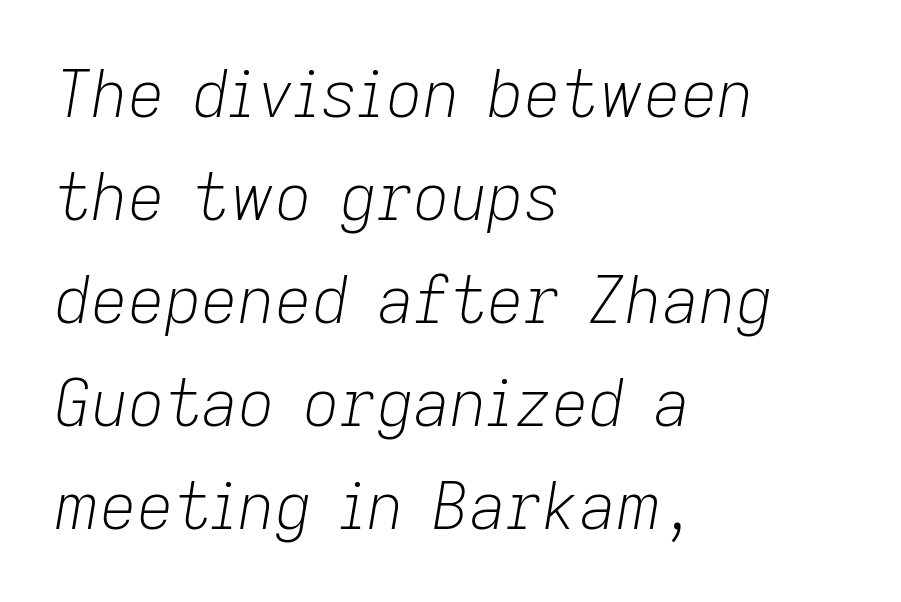
{"italic": "yes", "lean": "right", "slant_degrees": 9, "bold": "no", "weight": "light", "width": "normal", "stroke_contrast": "low", "x_height": "medium", "monospaced": "no", "underline": "no", "align": "left", "line_spacing": "normal", "line_spacing_ratio": 1.61, "letter_spacing": "normal", "letter_spacing_em": 0.0, "glyph_px": 64}
